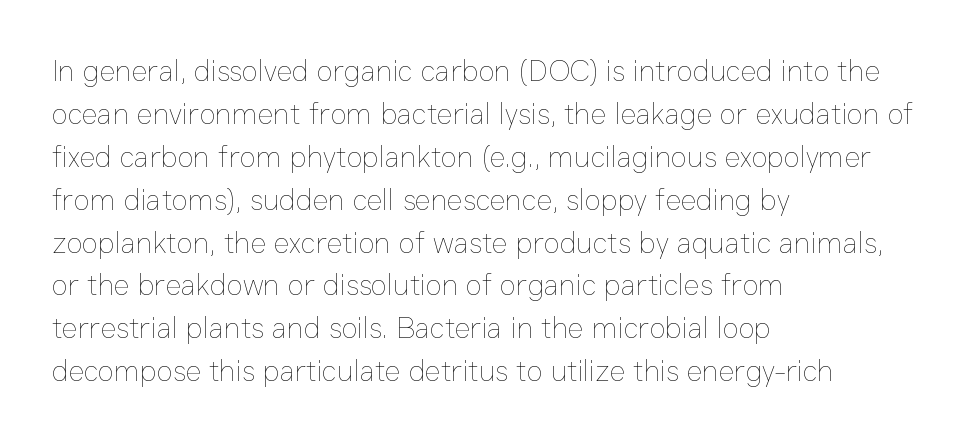
Q: Is the text bold? A: No.
Q: Is the text italic (slanted)? A: No, it is upright.
Q: Is the text underlined? A: No.
Q: How is the paragraph aligned? A: Left-aligned.
Q: Is the spacing between letters normal or unusually wide? A: Normal.
Q: Is the spacing between lines tight, normal or loose? A: Normal.
Q: Width (condensed, normal, or wide)? A: Normal.
Q: Stroke contrast? A: Low.
Q: x-height? A: Medium.
Q: Monospaced? A: No.
